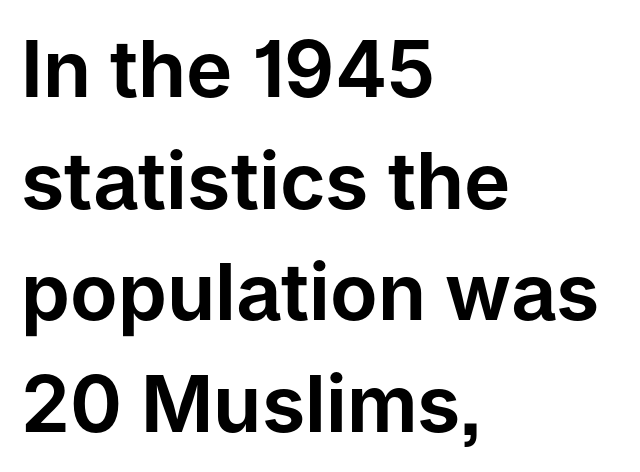
Look at the bottom of the vertical strokes: they stop flat, with no serifs. Alignment: flush left. This sample uses an upright cut, with every glyph sitting square on the baseline. A typesetter would call this zero additional tracking.
